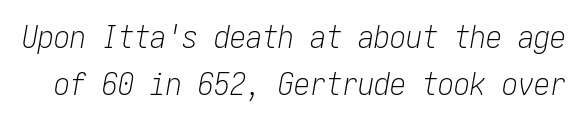
Q: Is the text bold? A: No.
Q: Is the text italic (slanted)? A: Yes, it leans right by about 10 degrees.
Q: Is the text underlined? A: No.
Q: Is the spacing between letters normal or unusually wide? A: Normal.
Q: Is the spacing between lines tight, normal or loose? A: Normal.
Q: Width (condensed, normal, or wide)? A: Condensed.
Q: Stroke contrast? A: Low.
Q: x-height? A: Medium.
